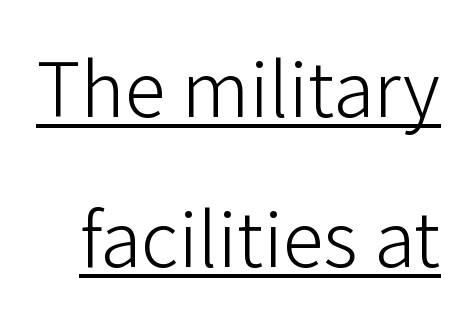
Looks like someone drew a line under every word here. The letters advance in unequal steps, a hallmark of proportional type. A great deal of white space separates one row of letters from the next. You can tell from the bare stems that sans-serif type was used.
